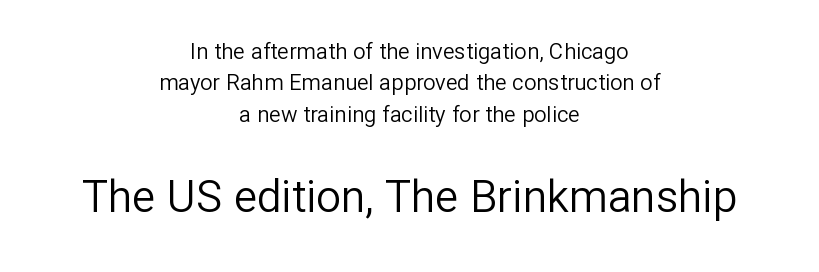
Rule under the text: the space is simply empty. The rendering keeps characters at their native spacing. Varying glyph widths throughout — classic text-font behaviour. Unlike italic type, these characters show no tilt at all.
